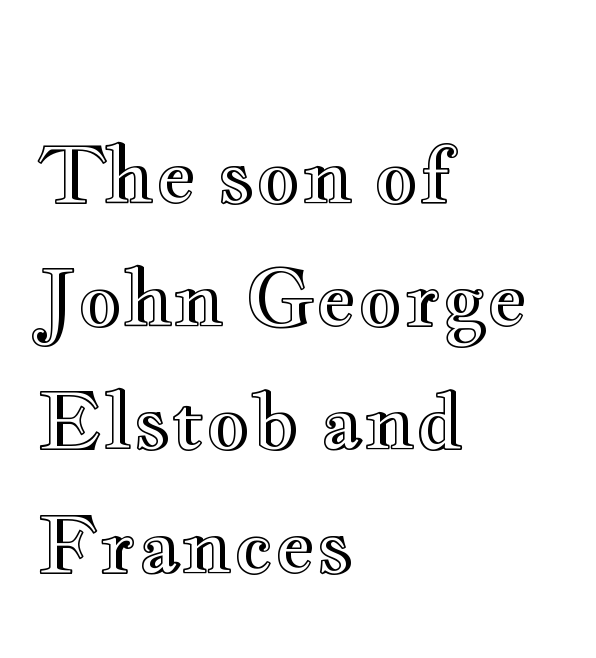
The type sits square on the baseline with zero lean. The face used here is rendered with its standard letterfit. Each letter keeps its own natural width here, so spacing adapts to shape. Descender tails drop into unmarked territory.
